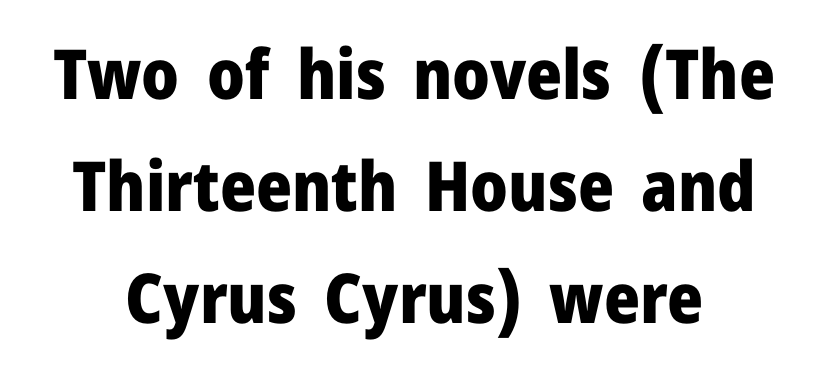
Q: Is the text bold? A: Yes.
Q: Is the text italic (slanted)? A: No, it is upright.
Q: Is the typeface a serif or a sans-serif typeface? A: Sans-serif.
Q: Is the text underlined? A: No.
Q: Is the spacing between letters normal or unusually wide? A: Normal.
Q: Is the spacing between lines tight, normal or loose? A: Normal.
Q: Width (condensed, normal, or wide)? A: Normal.
Q: Stroke contrast? A: Low.
Q: x-height? A: Medium.
Q: Monospaced? A: No.
